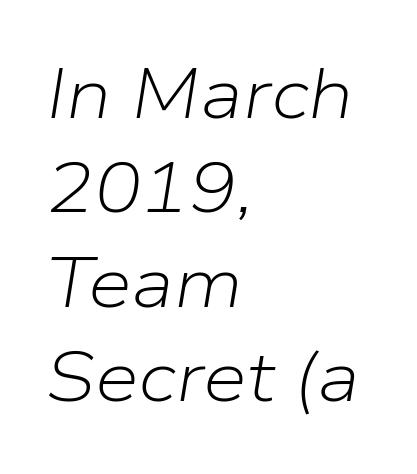
The image shows 71 px light type, italic (leaning right); set left-aligned, normal line spacing (1.33x), normal letter spacing, not underlined; low stroke contrast and a medium x-height.
